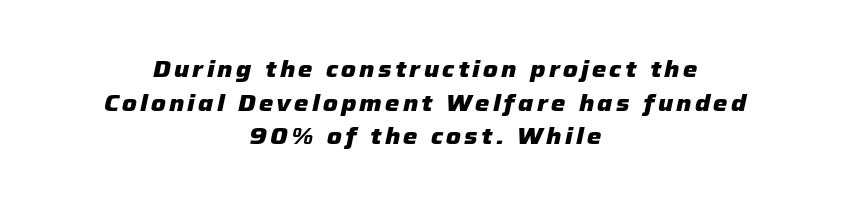
Q: Is the text bold? A: Yes.
Q: Is the text italic (slanted)? A: Yes, it leans right by about 12 degrees.
Q: Is the text underlined? A: No.
Q: How is the paragraph aligned? A: Centered.
Q: Is the spacing between lines tight, normal or loose? A: Normal.
